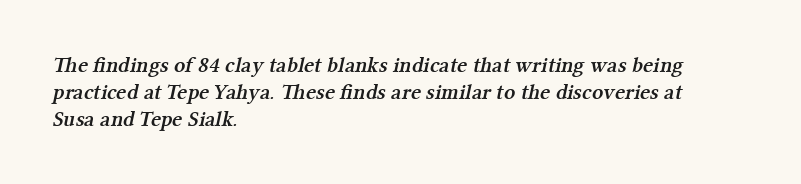
The image shows 22 px text type; set left-aligned, line spacing 1.22x, normal letter spacing, not underlined.
